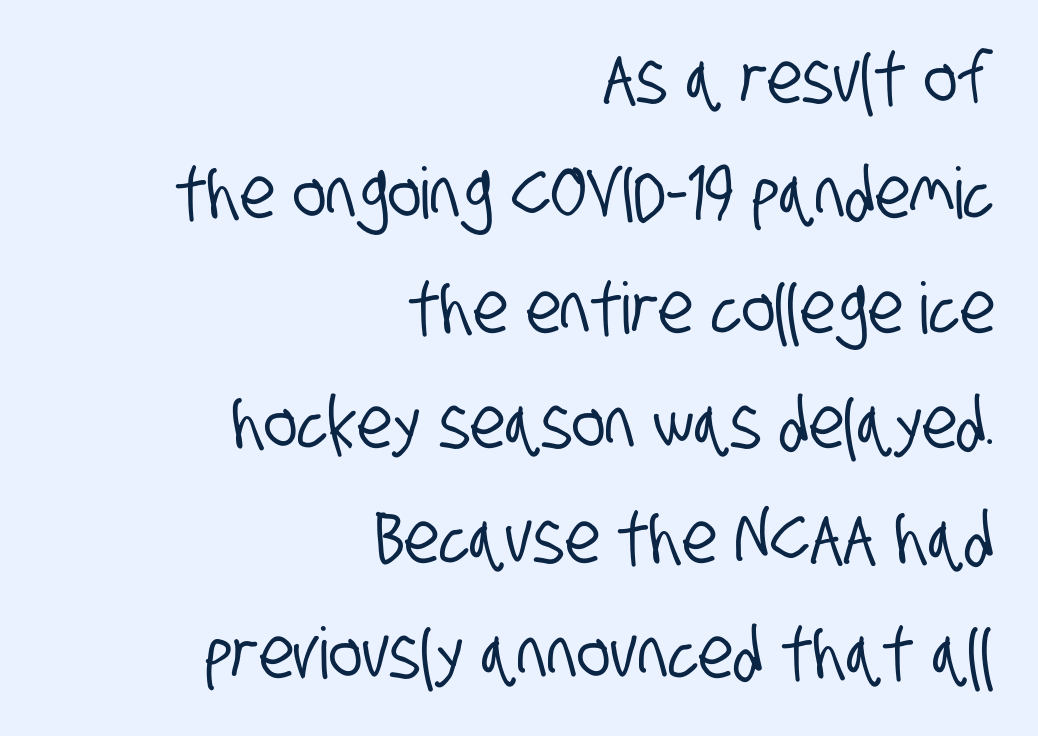
The image shows 71 px condensed sans-serif type; set right-aligned, normal line spacing (1.62x), normal letter spacing, not underlined; low stroke contrast and a large x-height.
